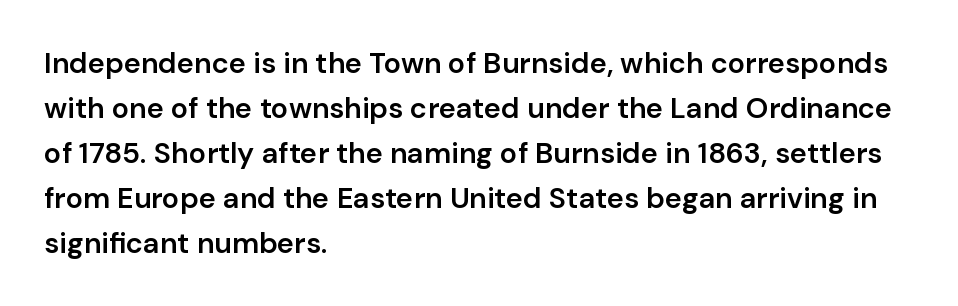
{"serif": "no", "italic": "no", "bold": "semi", "weight": "semibold", "width": "normal", "stroke_contrast": "low", "x_height": "medium", "monospaced": "no", "underline": "no", "align": "left", "line_spacing": "normal", "line_spacing_ratio": 1.55, "letter_spacing": "normal", "letter_spacing_em": 0.0, "glyph_px": 29}
